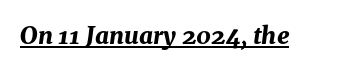
The image shows 24 px bold type, italic (leaning right); set normal letter spacing, underlined.
